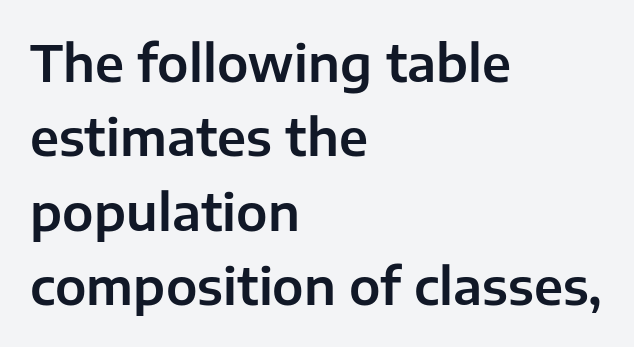
{"serif": "no", "italic": "no", "width": "normal", "stroke_contrast": "low", "x_height": "medium", "monospaced": "no", "underline": "no", "align": "left", "line_spacing": "normal", "line_spacing_ratio": 1.49, "letter_spacing": "normal", "letter_spacing_em": 0.0, "glyph_px": 50}
